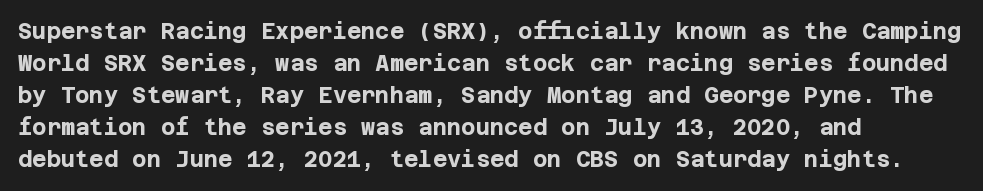
Students, observe: this is what conventionally led text looks like. Ascenders rise straight up at ninety degrees. Pretty heavy lettering here — definitely bold. The words here are not underlined.
